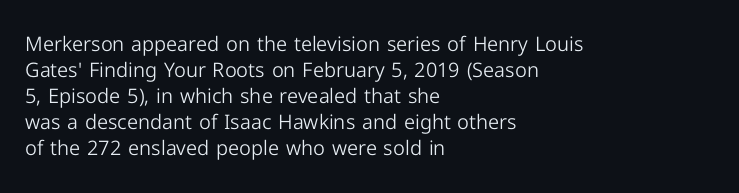
The image shows 20 px text type, upright; set left-aligned, normal line spacing (1.3x), normal letter spacing, not underlined.
